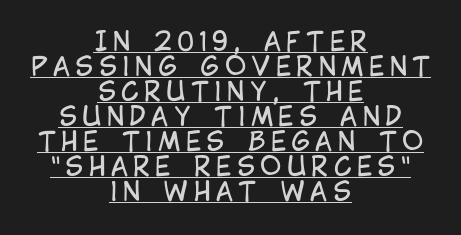
Q: Is the text bold? A: No.
Q: Is the text italic (slanted)? A: No, it is upright.
Q: Is the text underlined? A: Yes.
Q: How is the paragraph aligned? A: Centered.
Q: Is the spacing between letters normal or unusually wide? A: Unusually wide.
Q: Is the spacing between lines tight, normal or loose? A: Tight.
